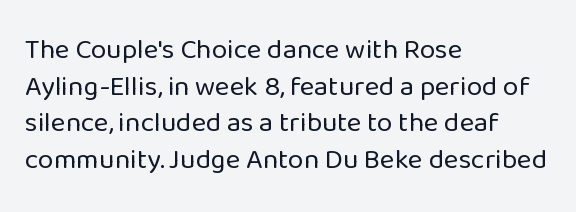
Characters follow at the spacing the type designer built in. Whoever set this chose a conventional vertical rhythm. No letter is thick-stroked: the sample isn't bold. The typeface chosen for these lines omits serifs. Where is the straight margin? On the left.
